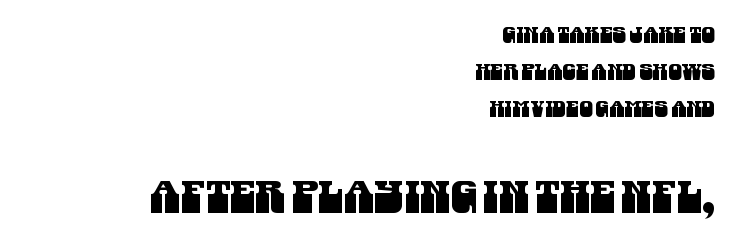
Q: Is the typeface a serif or a sans-serif typeface? A: Sans-serif.
Q: Is the text underlined? A: No.
Q: How is the paragraph aligned? A: Right-aligned.
Q: Is the spacing between letters normal or unusually wide? A: Normal.
Q: Is the spacing between lines tight, normal or loose? A: Normal.
Q: Which block of text is set in a larger size, the first (top) or the second (bottom)? A: The second (bottom) one.
Q: Width (condensed, normal, or wide)? A: Condensed.
Q: Stroke contrast? A: Medium.
Q: x-height? A: Large.
Q: Monospaced? A: No.
